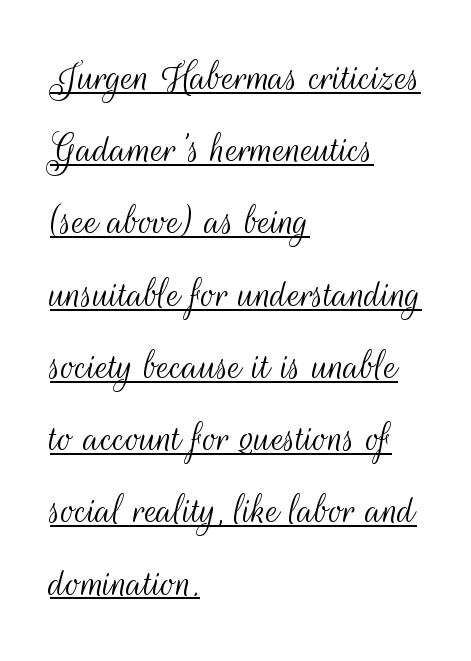
Q: Is the text bold? A: No.
Q: Is the text italic (slanted)? A: Yes.
Q: Is the typeface a serif or a sans-serif typeface? A: Sans-serif.
Q: Is the text underlined? A: Yes.
Q: How is the paragraph aligned? A: Left-aligned.
Q: Is the spacing between letters normal or unusually wide? A: Normal.
Q: Is the spacing between lines tight, normal or loose? A: Normal.
Q: Width (condensed, normal, or wide)? A: Condensed.
Q: Stroke contrast? A: Medium.
Q: x-height? A: Small.
Q: Monospaced? A: No.
